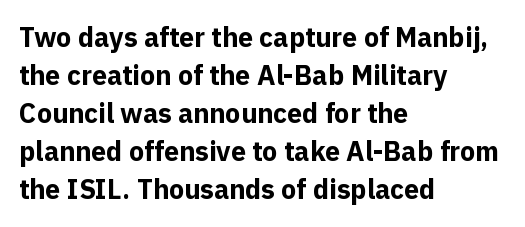
The image shows 27 px bold type, upright; set left-aligned, normal line spacing (1.41x), normal letter spacing, not underlined.
